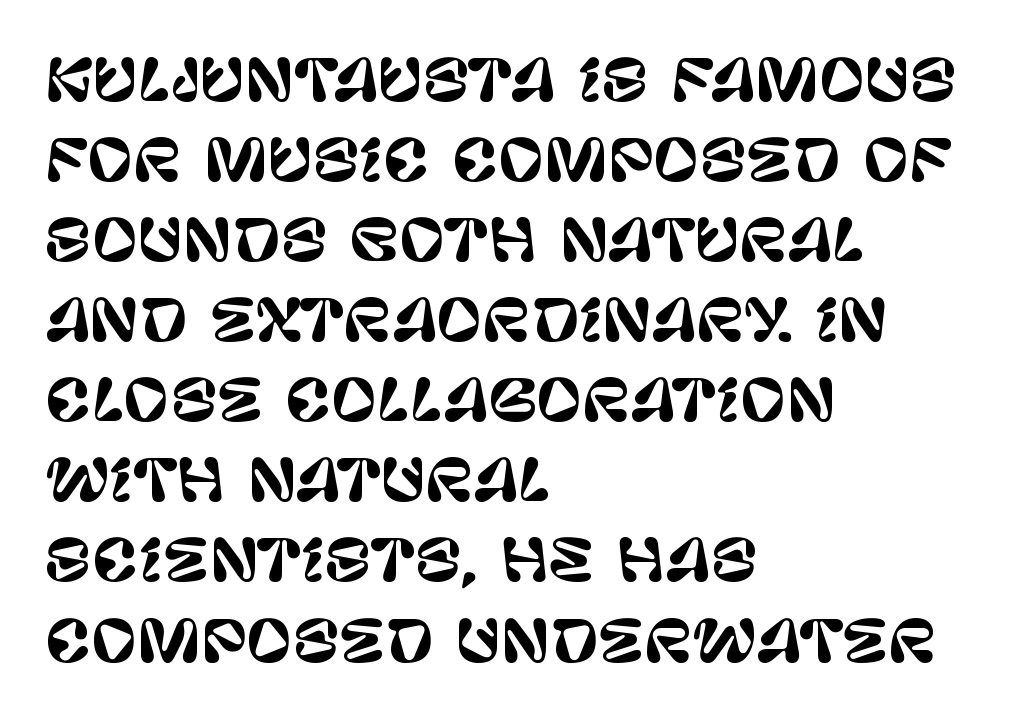
Q: Is the text italic (slanted)? A: Yes.
Q: Is the typeface a serif or a sans-serif typeface? A: Sans-serif.
Q: Is the text underlined? A: No.
Q: How is the paragraph aligned? A: Left-aligned.
Q: Is the spacing between letters normal or unusually wide? A: Normal.
Q: Is the spacing between lines tight, normal or loose? A: Normal.
Q: Width (condensed, normal, or wide)? A: Normal.
Q: Stroke contrast? A: Low.
Q: x-height? A: Large.
Q: Monospaced? A: No.
